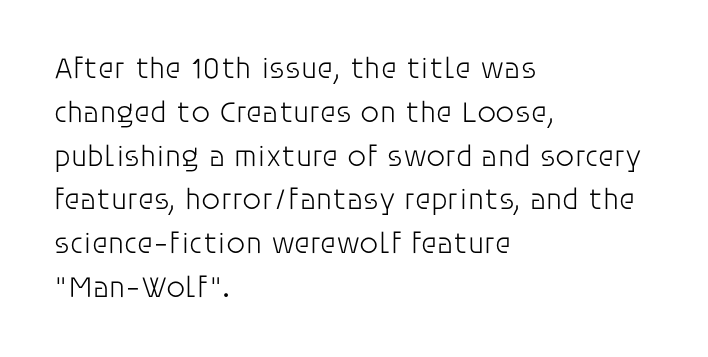
The glyphs are unaccompanied by any horizontal stroke below them. When letters stand straight like this, we call the style roman or upright. If you measured baseline to baseline, you'd find a middling distance. The letters carry no serifs — their stems end cleanly without finishing strokes.
